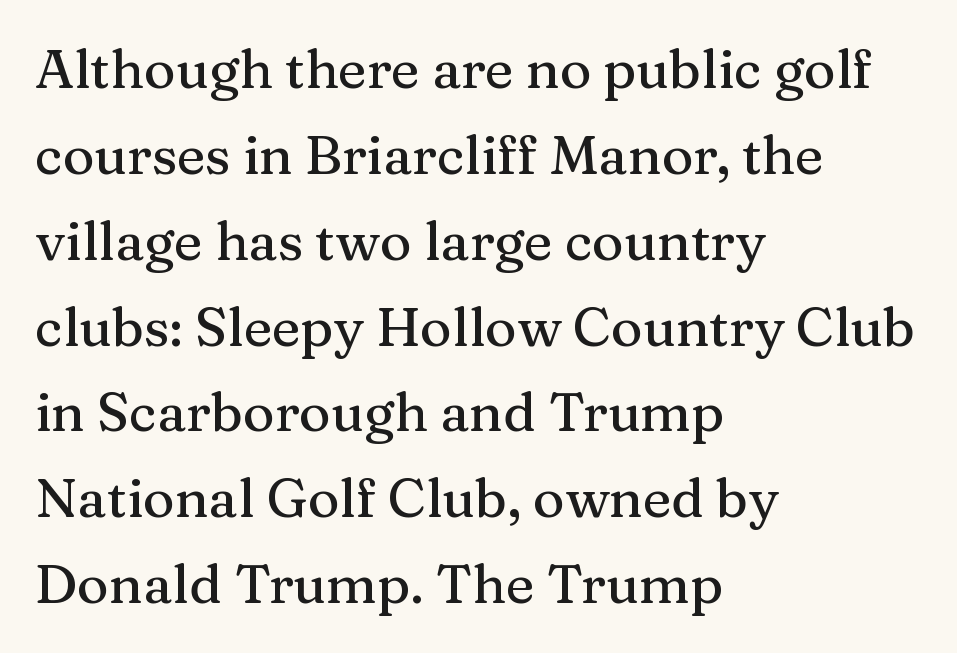
Q: Is the text italic (slanted)? A: No, it is upright.
Q: Is the typeface a serif or a sans-serif typeface? A: Serif.
Q: Is the text underlined? A: No.
Q: How is the paragraph aligned? A: Left-aligned.
Q: Is the spacing between letters normal or unusually wide? A: Normal.
Q: Is the spacing between lines tight, normal or loose? A: Normal.
Q: Width (condensed, normal, or wide)? A: Normal.
Q: Stroke contrast? A: Medium.
Q: x-height? A: Medium.
Q: Monospaced? A: No.
